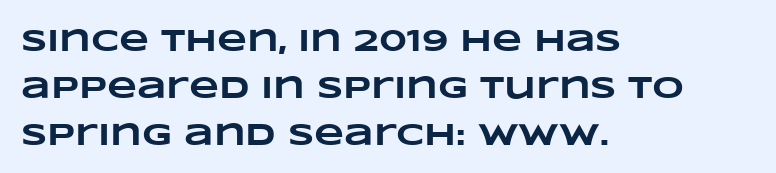
The image shows 31 px heavy, wide type; set left-aligned, normal line spacing (1.51x), normal letter spacing, not underlined; low stroke contrast and a large x-height.
